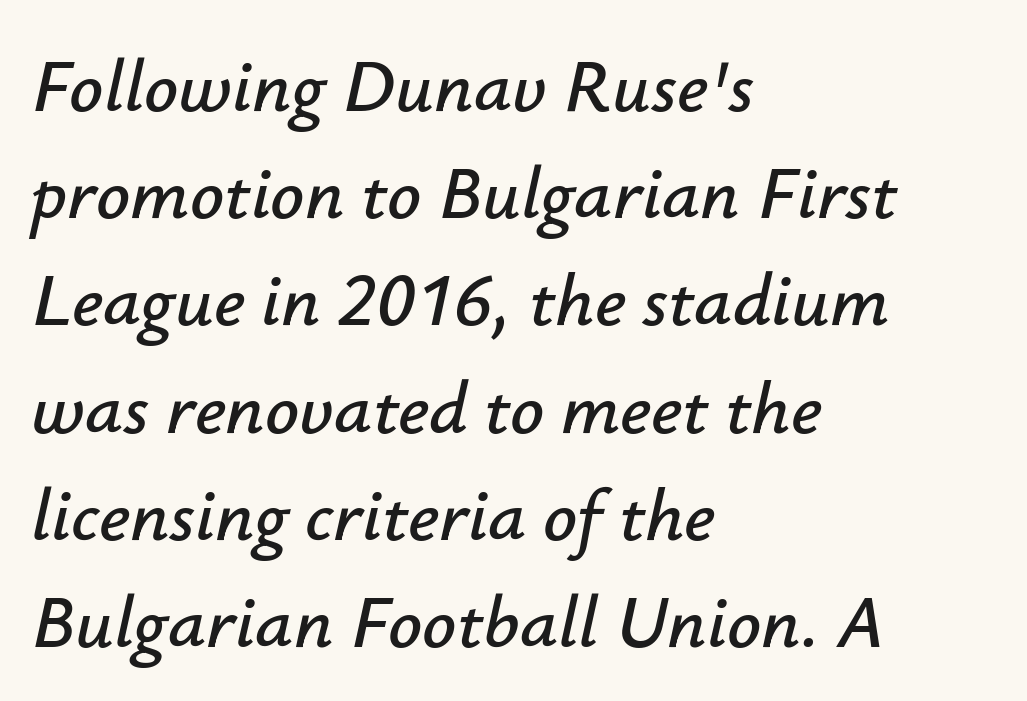
The image shows 75 px text type, italic (leaning right); set left-aligned, normal line spacing (1.43x), normal letter spacing, not underlined; low stroke contrast and a small x-height.
